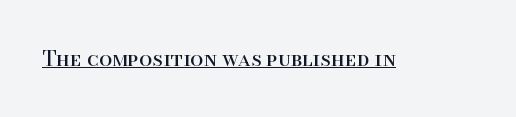
The image shows 21 px text type, upright; set normal letter spacing, underlined.
